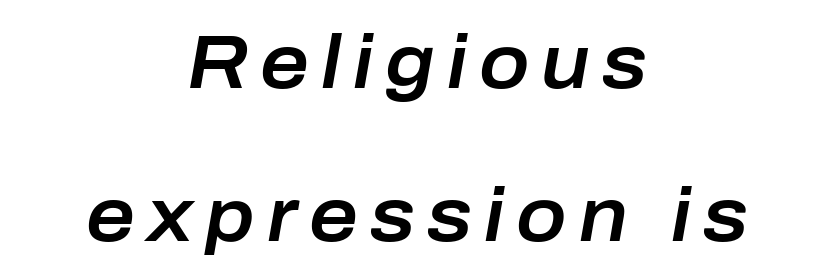
Q: Is the text italic (slanted)? A: Yes, it leans right by about 10 degrees.
Q: Is the text underlined? A: No.
Q: How is the paragraph aligned? A: Centered.
Q: Is the spacing between lines tight, normal or loose? A: Loose.
Q: Width (condensed, normal, or wide)? A: Normal.
Q: Stroke contrast? A: Low.
Q: x-height? A: Medium.
Q: Monospaced? A: No.
